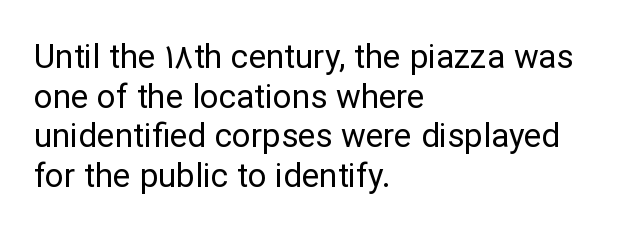
Spacing verdict: proportional, widths tailored to each character. Posture: vertical. Where is the straight margin? On the left. These glyphs show unthickened strokes, regular width or finer. Note: no serifs on the glyphs. Letters rest on an invisible, unmarked baseline.
